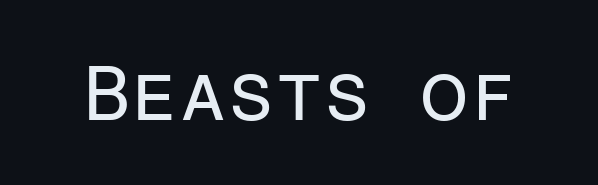
Q: Is the text bold? A: No.
Q: Is the text italic (slanted)? A: No, it is upright.
Q: Is the typeface a serif or a sans-serif typeface? A: Sans-serif.
Q: Is the text underlined? A: No.
Q: Is the spacing between letters normal or unusually wide? A: Normal.
Q: Width (condensed, normal, or wide)? A: Normal.
Q: Stroke contrast? A: Low.
Q: x-height? A: Medium.
Q: Monospaced? A: Yes.
